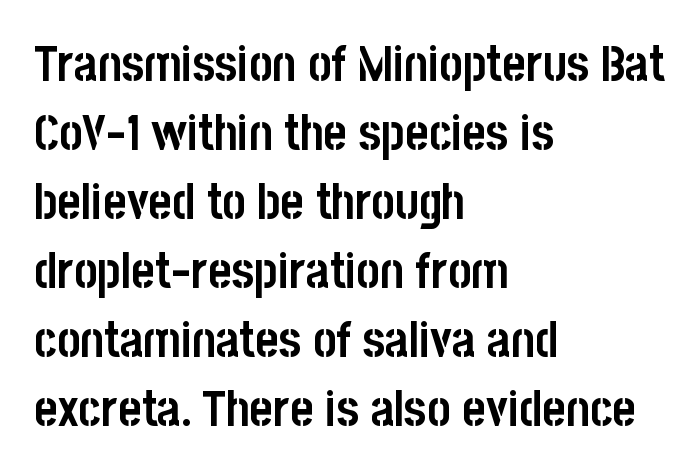
The image shows 50 px semibold, condensed sans-serif type, upright; set left-aligned, normal line spacing (1.38x), normal letter spacing, not underlined; low stroke contrast and a large x-height.
